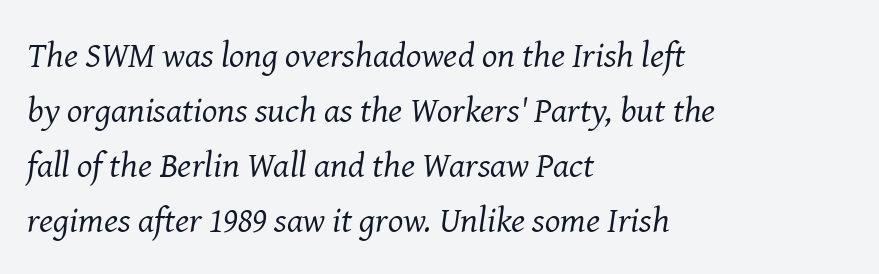
Caption: standard tracking, unaltered. Compared with ordinary roman type, these characters are visibly tilted. The typeface chosen for these lines features serifs. The cut favours lightness, reaching ordinary text weight at its darkest. Leading matches the norm, producing a regular column. Lines of text with bare space underneath.
